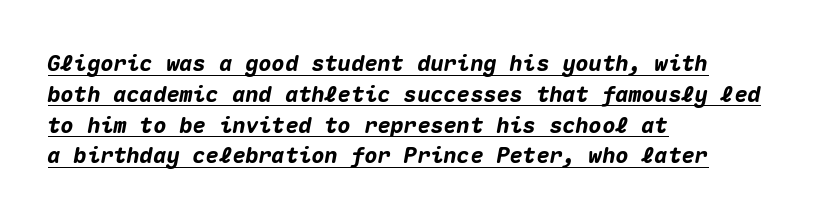
The image shows 22 px bold type, italic (leaning right); set left-aligned, normal line spacing (1.4x), normal letter spacing, underlined.
